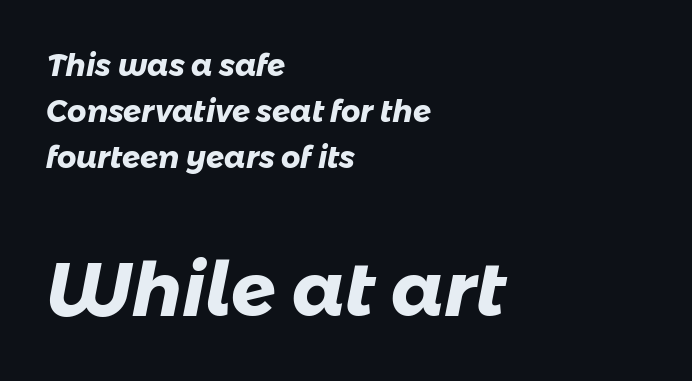
Just letters on the line, the space beneath them empty. Font category for this specimen: sans-serif. These lines are rendered in a variable-pitch font. All the whitespace from short lines collects on the right.
